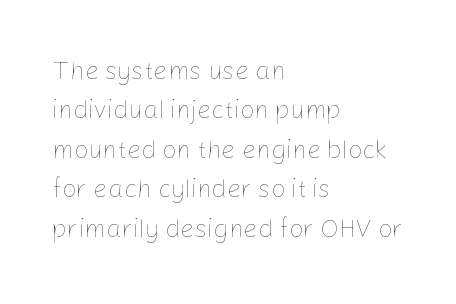
{"italic": "no", "bold": "no", "underline": "no", "align": "left", "line_spacing": "normal", "line_spacing_ratio": 1.58, "letter_spacing": "normal", "letter_spacing_em": 0.0, "glyph_px": 25}
